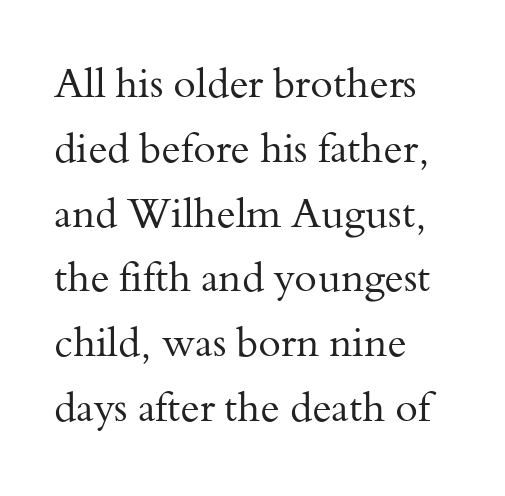
{"serif": "yes", "italic": "no", "bold": "no", "weight": "regular", "width": "normal", "stroke_contrast": "medium", "x_height": "small", "monospaced": "no", "underline": "no", "align": "left", "line_spacing": "normal", "line_spacing_ratio": 1.58, "letter_spacing": "normal", "letter_spacing_em": 0.0, "glyph_px": 41}
